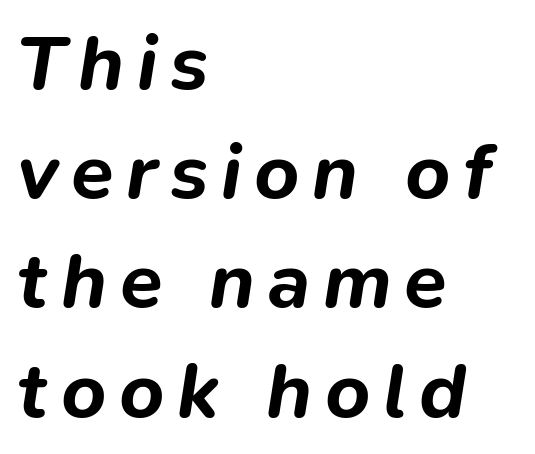
Slanted lettering throughout. Layout note: lines flush left. Chunky letters — that's bold for sure. Notice how descenders clear the ascenders below comfortably — that's standard leading.
